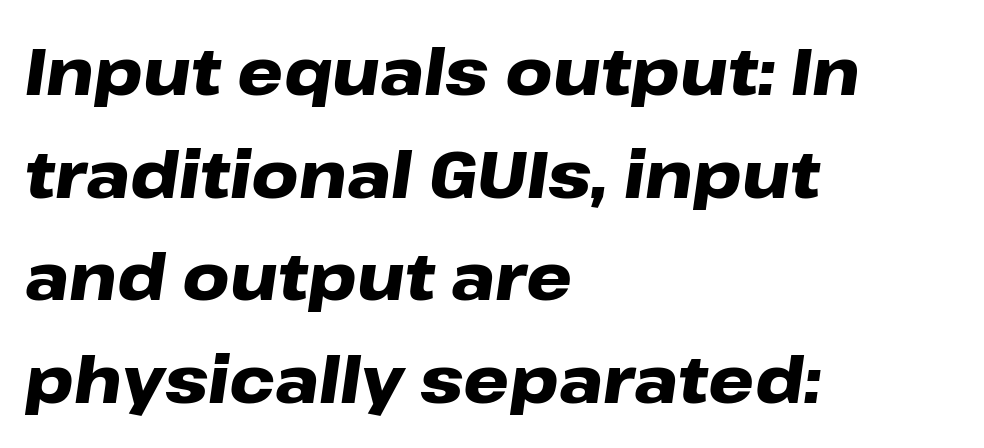
Q: Is the text bold? A: Yes.
Q: Is the text italic (slanted)? A: Yes, it leans right by about 8 degrees.
Q: Is the text underlined? A: No.
Q: How is the paragraph aligned? A: Left-aligned.
Q: Is the spacing between letters normal or unusually wide? A: Normal.
Q: Is the spacing between lines tight, normal or loose? A: Normal.
Q: Width (condensed, normal, or wide)? A: Wide.
Q: Stroke contrast? A: Low.
Q: x-height? A: Medium.
Q: Monospaced? A: No.
